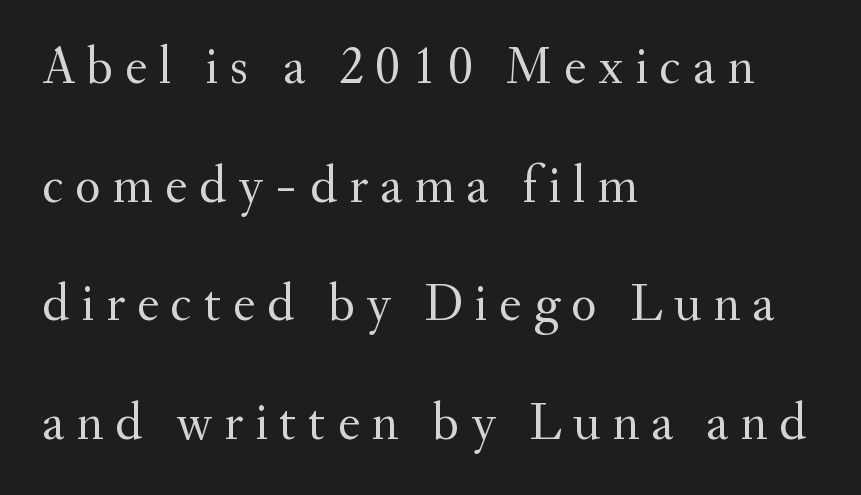
Leading is clearly above the norm, producing a sparse column. What stands out about the letter spacing? Its width — letters are far apart. Observe the serifs anchoring each vertical stroke in this sample. The letterforms sit at book weight or below.
